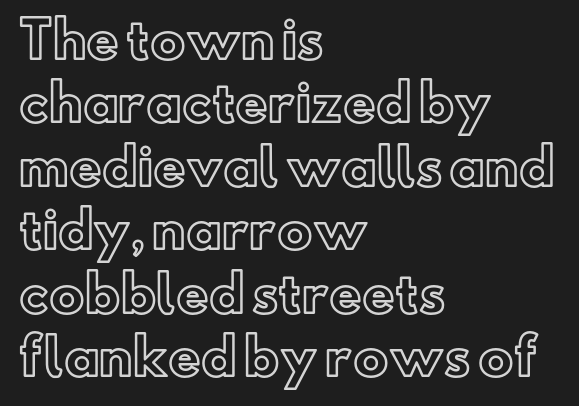
{"italic": "no", "width": "normal", "x_height": "small", "monospaced": "no", "underline": "no", "align": "left", "line_spacing": "normal", "line_spacing_ratio": 1.27, "letter_spacing": "normal", "letter_spacing_em": 0.0, "glyph_px": 50}
